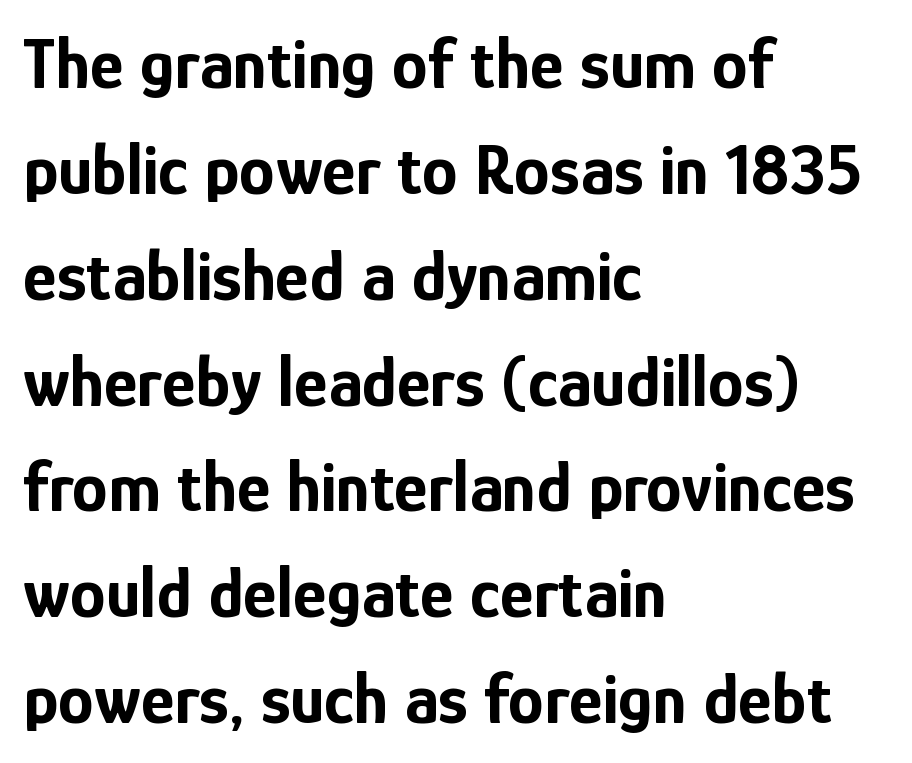
Q: Is the text bold? A: Yes.
Q: Is the text italic (slanted)? A: No, it is upright.
Q: Is the typeface a serif or a sans-serif typeface? A: Sans-serif.
Q: Is the text underlined? A: No.
Q: How is the paragraph aligned? A: Left-aligned.
Q: Is the spacing between letters normal or unusually wide? A: Normal.
Q: Is the spacing between lines tight, normal or loose? A: Normal.
Q: Width (condensed, normal, or wide)? A: Condensed.
Q: Stroke contrast? A: Low.
Q: x-height? A: Medium.
Q: Monospaced? A: No.
